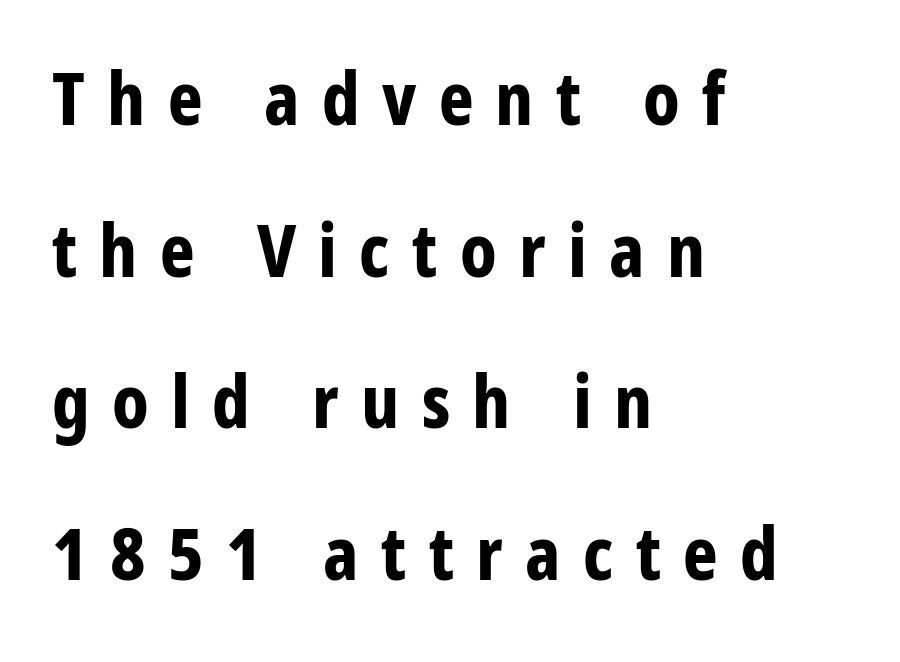
Q: Is the text bold? A: Yes.
Q: Is the text italic (slanted)? A: No, it is upright.
Q: Is the typeface a serif or a sans-serif typeface? A: Sans-serif.
Q: Is the text underlined? A: No.
Q: How is the paragraph aligned? A: Left-aligned.
Q: Is the spacing between letters normal or unusually wide? A: Unusually wide.
Q: Is the spacing between lines tight, normal or loose? A: Loose.
Q: Width (condensed, normal, or wide)? A: Condensed.
Q: Stroke contrast? A: Low.
Q: x-height? A: Large.
Q: Monospaced? A: No.
